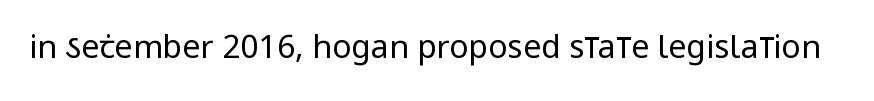
{"serif": "no", "italic": "no", "bold": "no", "weight": "regular", "width": "condensed", "stroke_contrast": "low", "x_height": "large", "monospaced": "no", "underline": "no", "letter_spacing": "normal", "letter_spacing_em": 0.0, "glyph_px": 32}
